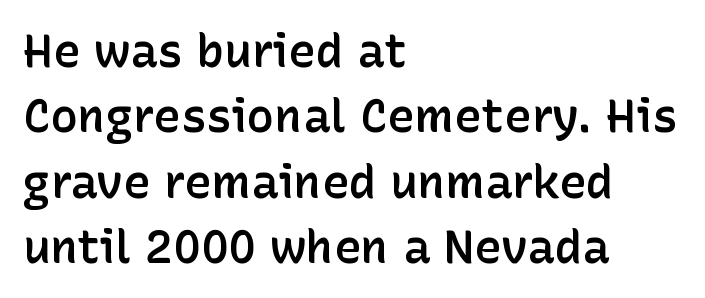
The image shows 46 px semibold sans-serif type, upright; set left-aligned, normal line spacing (1.42x), normal letter spacing, not underlined; low stroke contrast and a medium x-height.
